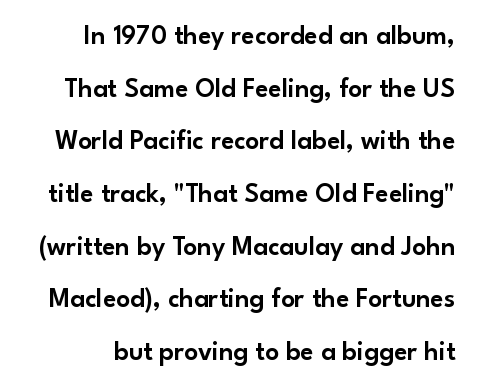
Q: Is the text italic (slanted)? A: No, it is upright.
Q: Is the text underlined? A: No.
Q: Is the spacing between letters normal or unusually wide? A: Normal.
Q: Is the spacing between lines tight, normal or loose? A: Loose.
